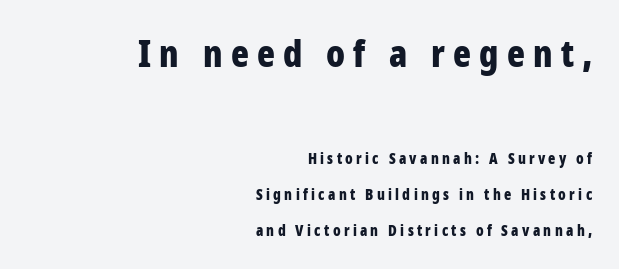
The image shows 37 px bold, condensed sans-serif type, upright; set right-aligned, loose line spacing (2.43x), unusually wide letter spacing (+0.22 em), not underlined; the first (top) block is 2.47x larger; low stroke contrast and a medium x-height.
